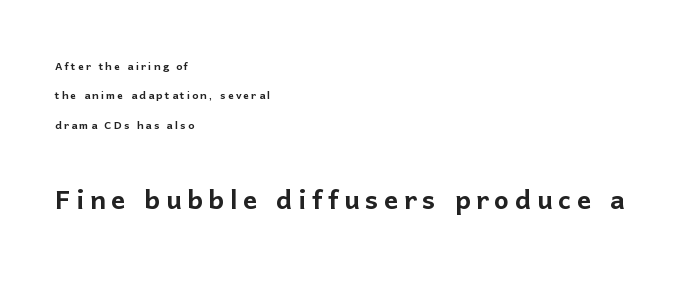
Q: Is the text italic (slanted)? A: No, it is upright.
Q: Is the typeface a serif or a sans-serif typeface? A: Sans-serif.
Q: Is the text underlined? A: No.
Q: How is the paragraph aligned? A: Left-aligned.
Q: Is the spacing between lines tight, normal or loose? A: Loose.
Q: Which block of text is set in a larger size, the first (top) or the second (bottom)? A: The second (bottom) one.
Q: Width (condensed, normal, or wide)? A: Normal.
Q: Stroke contrast? A: Low.
Q: x-height? A: Medium.
Q: Monospaced? A: No.
